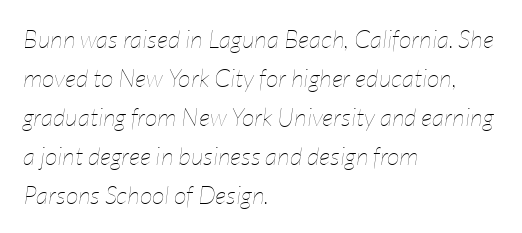
Q: Is the text bold? A: No.
Q: Is the text italic (slanted)? A: Yes, it leans right by about 7 degrees.
Q: Is the text underlined? A: No.
Q: How is the paragraph aligned? A: Left-aligned.
Q: Is the spacing between letters normal or unusually wide? A: Normal.
Q: Is the spacing between lines tight, normal or loose? A: Normal.
